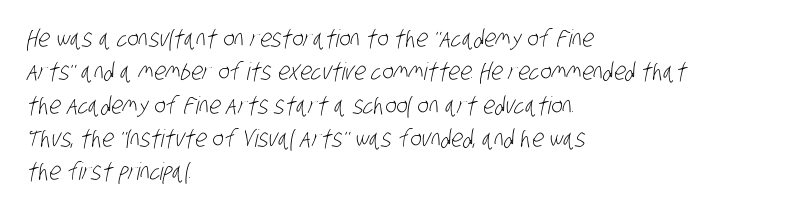
{"bold": "no", "underline": "no", "align": "left", "line_spacing": "normal", "line_spacing_ratio": 1.39, "letter_spacing": "normal", "letter_spacing_em": 0.0, "glyph_px": 24}
